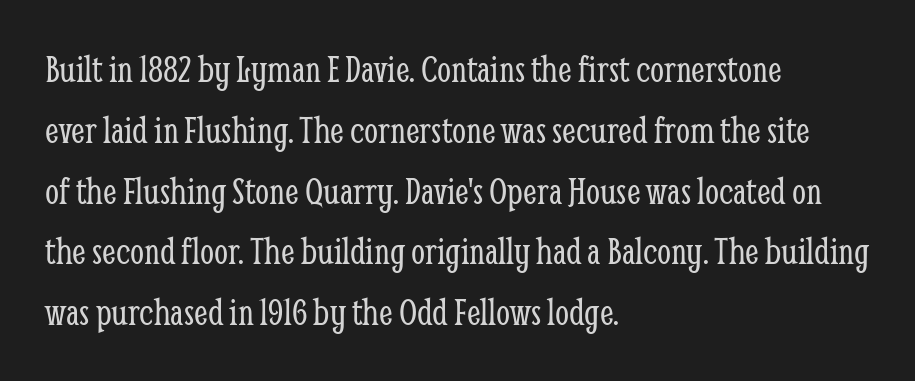
Is the letter spacing exaggerated? No — it looks like the ordinary default. The area under the type is left untouched. Little horizontal feet cap the strokes, marking this as serif type. The axis of the letterforms is exactly vertical. Layout note: lines flush left. The lines sit at an ordinary, default distance from one another.
